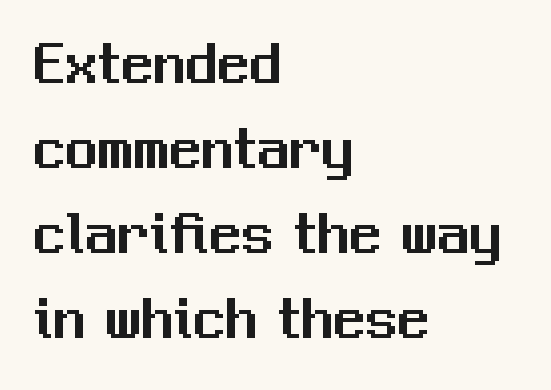
Q: Is the text italic (slanted)? A: No, it is upright.
Q: Is the typeface a serif or a sans-serif typeface? A: Sans-serif.
Q: Is the text underlined? A: No.
Q: How is the paragraph aligned? A: Left-aligned.
Q: Is the spacing between letters normal or unusually wide? A: Normal.
Q: Is the spacing between lines tight, normal or loose? A: Normal.
Q: Width (condensed, normal, or wide)? A: Normal.
Q: Stroke contrast? A: Medium.
Q: x-height? A: Medium.
Q: Monospaced? A: No.
